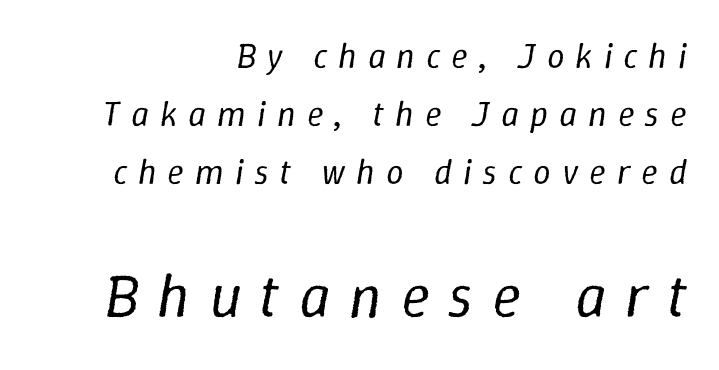
Size contrast runs from small at the top to large at the bottom. The specimen reads as italic at a glance. How would I describe the line gaps? Plain and ordinary. In CSS terms this would be text-align: right.
